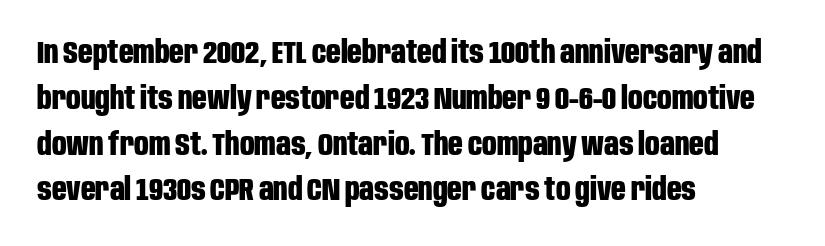
Q: Is the text bold? A: Yes.
Q: Is the text italic (slanted)? A: No, it is upright.
Q: Is the typeface a serif or a sans-serif typeface? A: Sans-serif.
Q: Is the text underlined? A: No.
Q: How is the paragraph aligned? A: Left-aligned.
Q: Is the spacing between letters normal or unusually wide? A: Normal.
Q: Is the spacing between lines tight, normal or loose? A: Normal.
Q: Width (condensed, normal, or wide)? A: Condensed.
Q: Stroke contrast? A: Low.
Q: x-height? A: Large.
Q: Monospaced? A: No.
